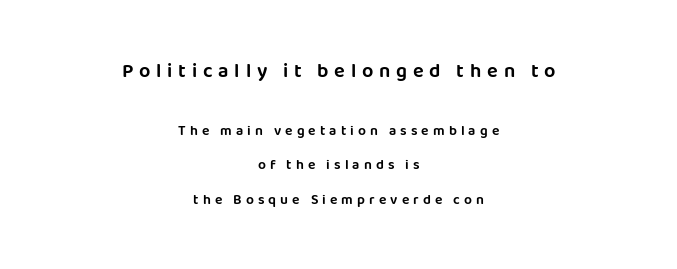
The image shows 20 px text type, upright; set centered, loose line spacing (2.45x), unusually wide letter spacing (+0.29 em), not underlined; the first (top) block is 1.43x larger.
